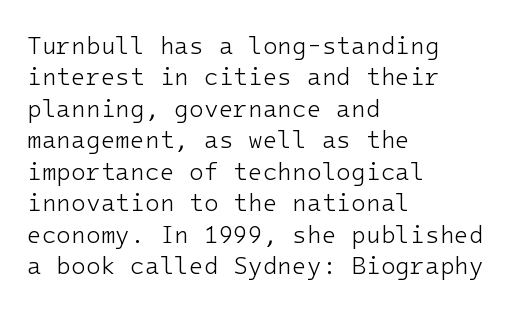
Q: Is the text bold? A: No.
Q: Is the text italic (slanted)? A: No, it is upright.
Q: Is the text underlined? A: No.
Q: How is the paragraph aligned? A: Left-aligned.
Q: Is the spacing between letters normal or unusually wide? A: Normal.
Q: Is the spacing between lines tight, normal or loose? A: Normal.
